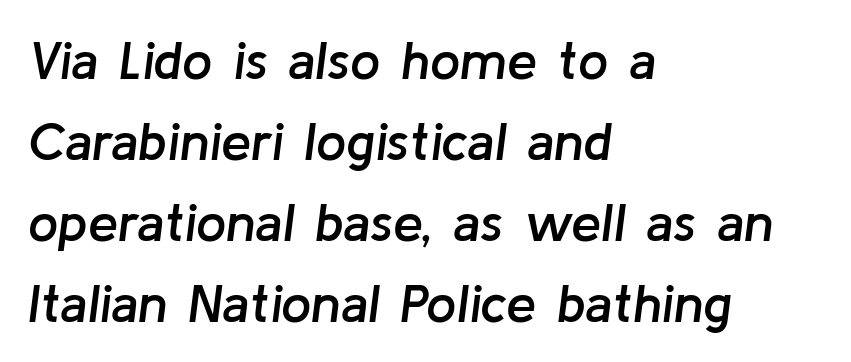
Q: Is the text bold? A: Semi-bold.
Q: Is the text italic (slanted)? A: Yes, it leans right by about 8 degrees.
Q: Is the text underlined? A: No.
Q: How is the paragraph aligned? A: Left-aligned.
Q: Is the spacing between letters normal or unusually wide? A: Normal.
Q: Is the spacing between lines tight, normal or loose? A: Normal.
Q: Width (condensed, normal, or wide)? A: Normal.
Q: Stroke contrast? A: Low.
Q: x-height? A: Medium.
Q: Monospaced? A: No.
